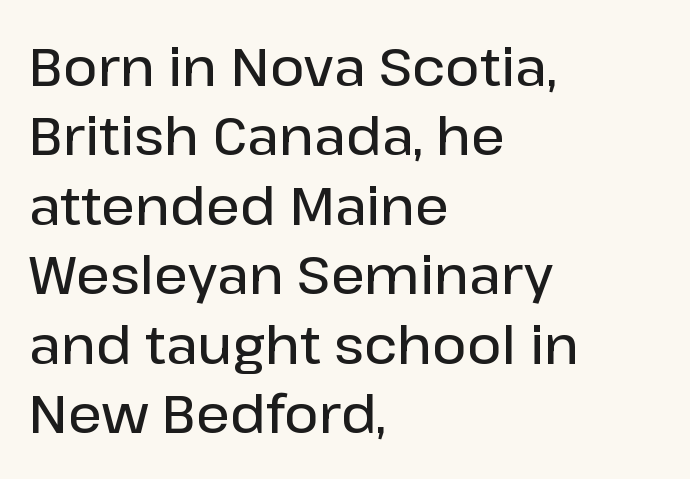
The typesetter chose a ragged-right arrangement here. Look at the bottom of the vertical strokes: they stop flat, with no serifs. Line spacing here is normal. Every letter is mildly thick-stroked: semibold rather than bold. Think of a printed novel: that variable character pitch is what you see here. The letters sit at their default tracking, neither squeezed nor spread.
